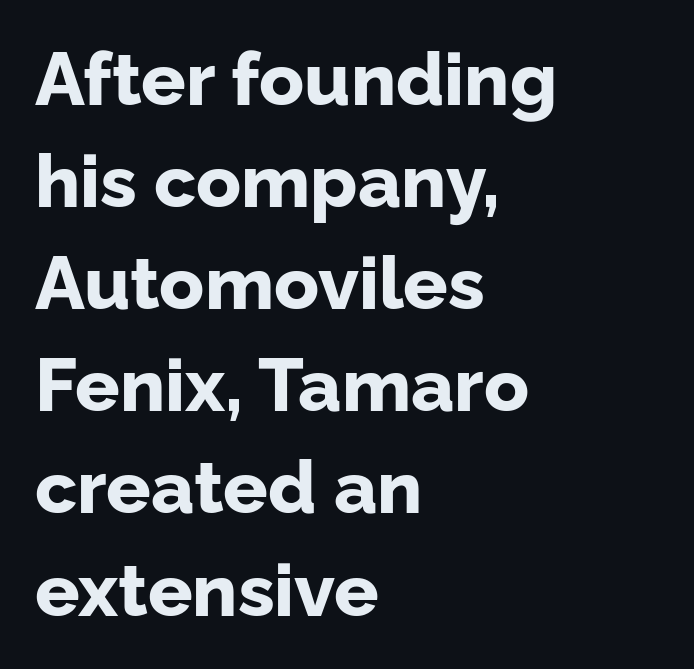
Has an underline been added? It has not. The letters advance in unequal steps, a hallmark of proportional type. The letters sit at their default tracking, neither squeezed nor spread. This sample uses an upright cut, with every glyph sitting square on the baseline. In terms of leading, this rendering sits right in the middle.
